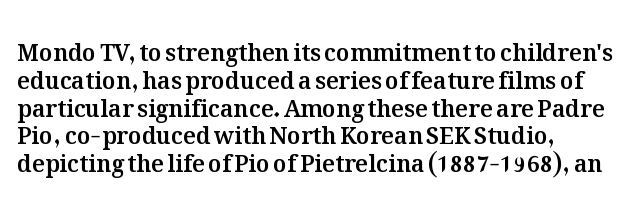
Here the glyphs are tracked normally, forming tight word shapes. The specimen omits any rule beneath the text block's lines. Vertical strokes here are truly vertical. The lines in this sample share a left origin and differ only in where they stop.
